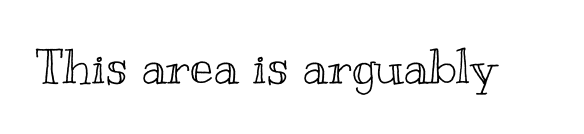
{"italic": "no", "width": "wide", "x_height": "small", "monospaced": "no", "underline": "no", "letter_spacing": "normal", "letter_spacing_em": 0.0, "glyph_px": 49}
